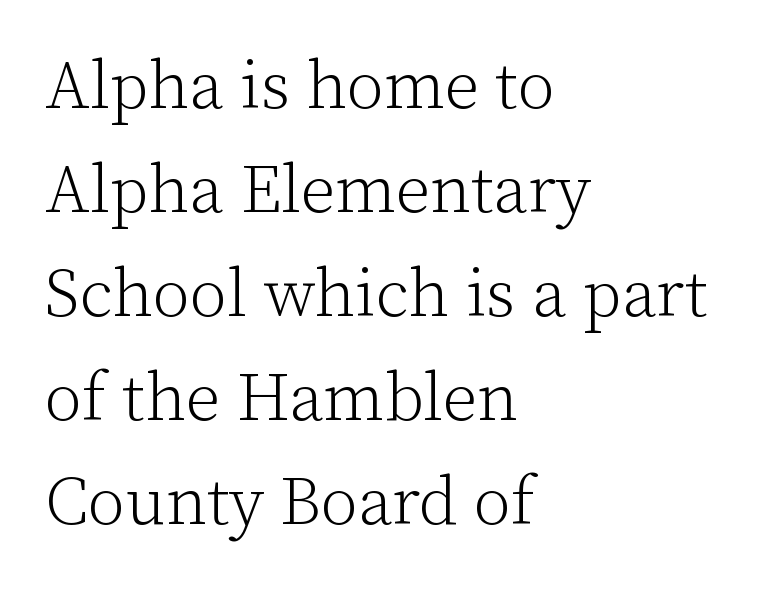
Q: Is the text bold? A: No.
Q: Is the text italic (slanted)? A: No, it is upright.
Q: Is the typeface a serif or a sans-serif typeface? A: Serif.
Q: Is the text underlined? A: No.
Q: How is the paragraph aligned? A: Left-aligned.
Q: Is the spacing between letters normal or unusually wide? A: Normal.
Q: Is the spacing between lines tight, normal or loose? A: Normal.
Q: Width (condensed, normal, or wide)? A: Normal.
Q: Stroke contrast? A: Low.
Q: x-height? A: Medium.
Q: Monospaced? A: No.
